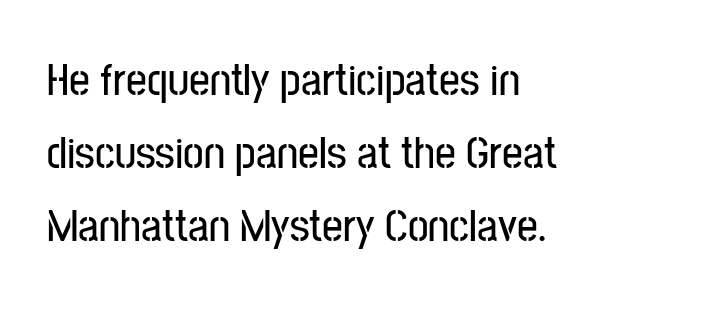
The image shows 46 px condensed sans-serif type, upright; set left-aligned, normal line spacing (1.59x), normal letter spacing, not underlined; low stroke contrast and a medium x-height.
